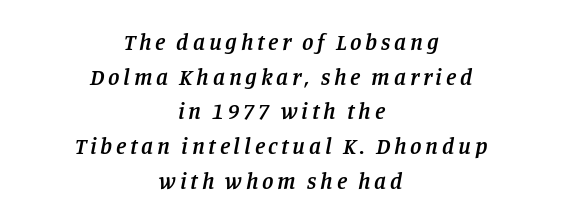
The specimen reads as italic at a glance. Centered paragraph, ragged on both sides. A typesetter would call this leading conventional body-copy spacing. Strokes here are thickened, but only to semibold level. Clear beneath every line of the passage.
